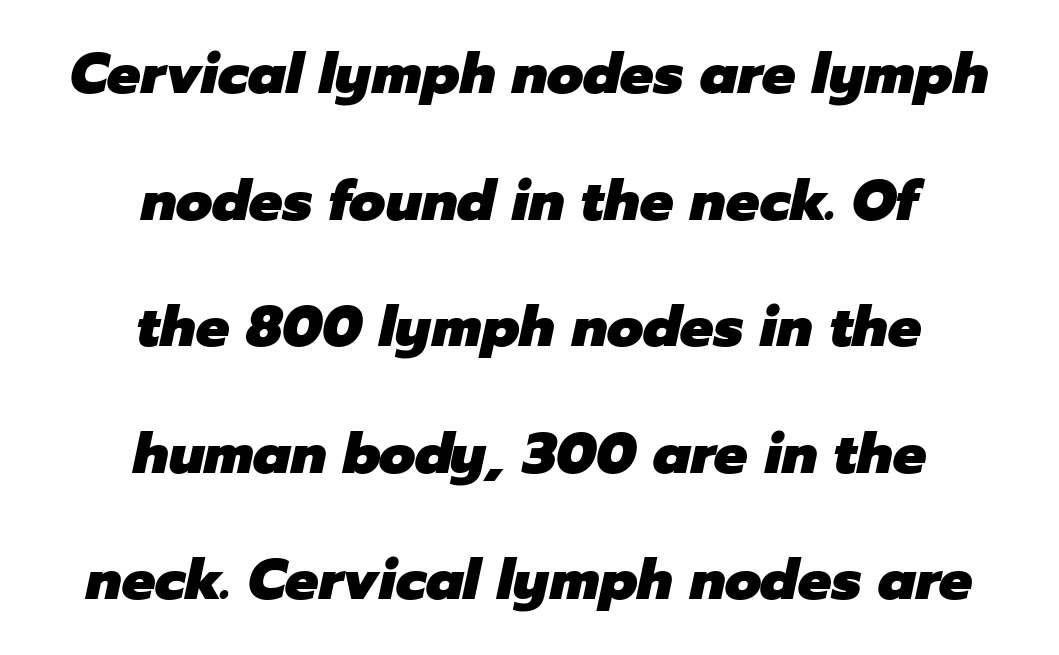
Q: Is the text bold? A: Yes.
Q: Is the text italic (slanted)? A: Yes, it leans right by about 12 degrees.
Q: Is the text underlined? A: No.
Q: How is the paragraph aligned? A: Centered.
Q: Is the spacing between letters normal or unusually wide? A: Normal.
Q: Is the spacing between lines tight, normal or loose? A: Loose.
Q: Width (condensed, normal, or wide)? A: Normal.
Q: Stroke contrast? A: Low.
Q: x-height? A: Medium.
Q: Monospaced? A: No.
